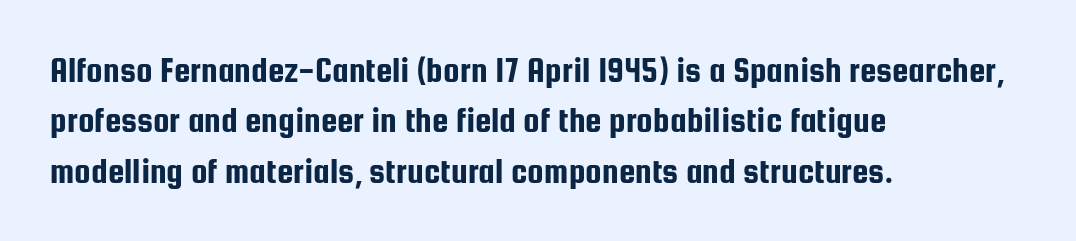
Alignment: flush left. One glance says typical: line gaps are just what's usual. Unlike a traditional serif, this face leaves its strokes unadorned. The foot of each line stays bare and open.
